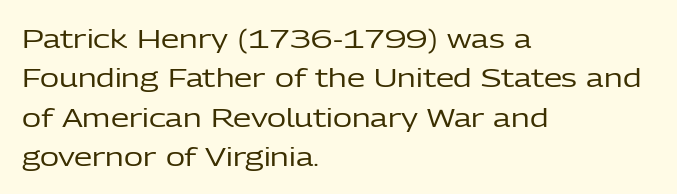
Q: Is the text bold? A: No.
Q: Is the text italic (slanted)? A: No, it is upright.
Q: Is the text underlined? A: No.
Q: How is the paragraph aligned? A: Left-aligned.
Q: Is the spacing between letters normal or unusually wide? A: Normal.
Q: Is the spacing between lines tight, normal or loose? A: Normal.
